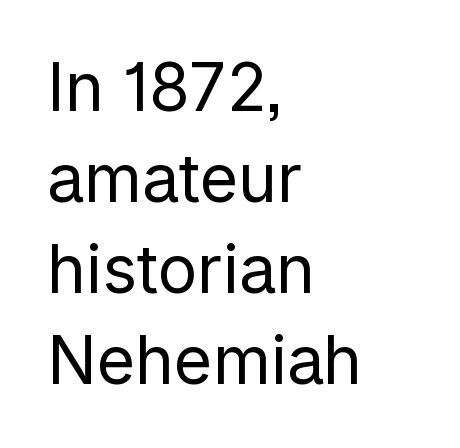
Q: Is the text bold? A: No.
Q: Is the text italic (slanted)? A: No, it is upright.
Q: Is the typeface a serif or a sans-serif typeface? A: Sans-serif.
Q: Is the text underlined? A: No.
Q: How is the paragraph aligned? A: Left-aligned.
Q: Is the spacing between letters normal or unusually wide? A: Normal.
Q: Is the spacing between lines tight, normal or loose? A: Normal.
Q: Width (condensed, normal, or wide)? A: Normal.
Q: Stroke contrast? A: Low.
Q: x-height? A: Medium.
Q: Monospaced? A: No.
